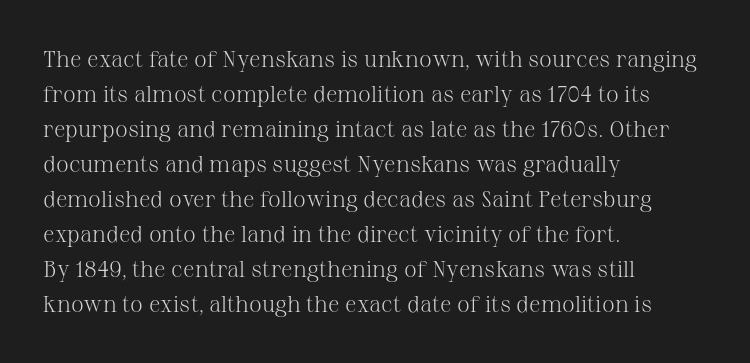
{"italic": "no", "bold": "no", "underline": "no", "align": "left", "line_spacing": "normal", "line_spacing_ratio": 1.52, "letter_spacing": "normal", "letter_spacing_em": 0.0, "glyph_px": 23}
